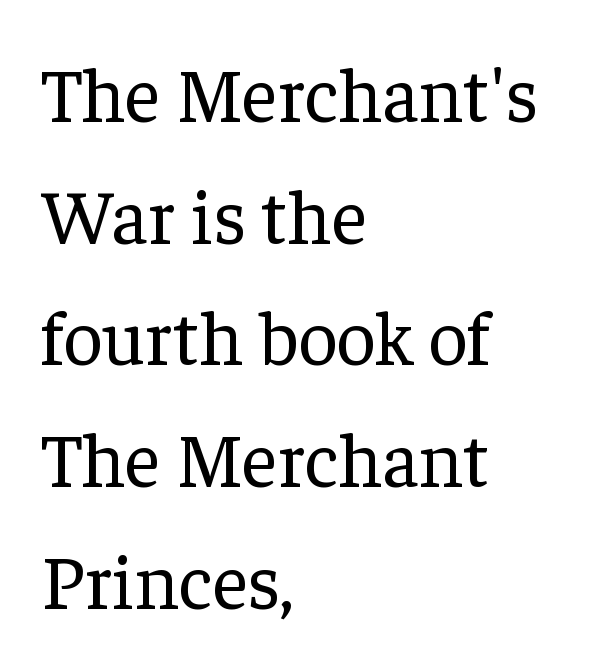
Q: Is the text bold? A: No.
Q: Is the text italic (slanted)? A: No, it is upright.
Q: Is the typeface a serif or a sans-serif typeface? A: Serif.
Q: Is the text underlined? A: No.
Q: How is the paragraph aligned? A: Left-aligned.
Q: Is the spacing between letters normal or unusually wide? A: Normal.
Q: Is the spacing between lines tight, normal or loose? A: Normal.
Q: Width (condensed, normal, or wide)? A: Normal.
Q: Stroke contrast? A: Low.
Q: x-height? A: Medium.
Q: Monospaced? A: No.
